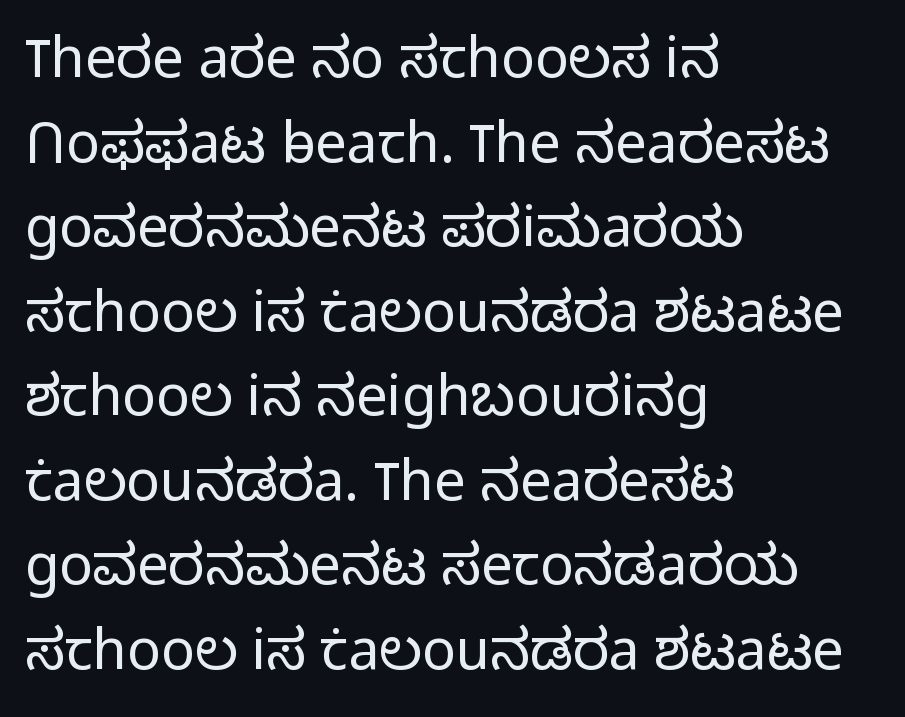
The image shows 56 px light sans-serif type, upright; set left-aligned, normal line spacing (1.51x), normal letter spacing, not underlined; low stroke contrast and a medium x-height.
